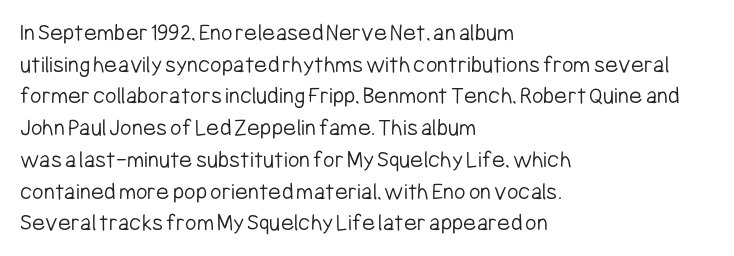
The characters are drawn with everyday or finer stroke widths. The string is rendered with underlining switched off. Leading matches the norm, producing a regular column. This sample uses plain, unmodified letter spacing.
